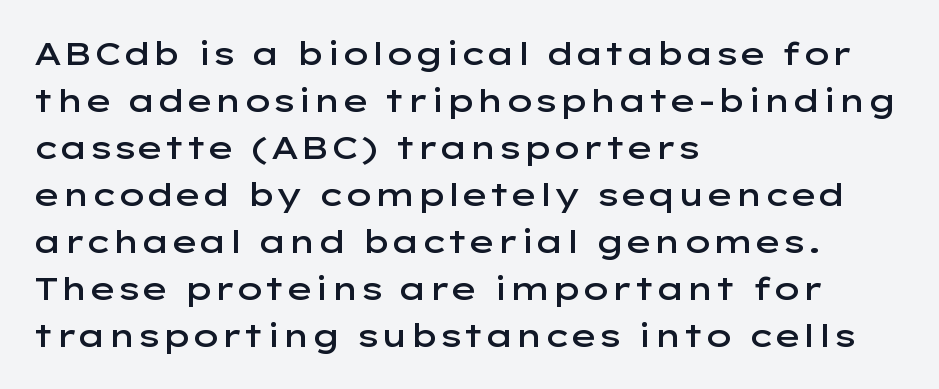
Q: Is the text bold? A: Semi-bold.
Q: Is the text italic (slanted)? A: No, it is upright.
Q: Is the typeface a serif or a sans-serif typeface? A: Sans-serif.
Q: Is the text underlined? A: No.
Q: How is the paragraph aligned? A: Left-aligned.
Q: Is the spacing between letters normal or unusually wide? A: Normal.
Q: Is the spacing between lines tight, normal or loose? A: Normal.
Q: Width (condensed, normal, or wide)? A: Wide.
Q: Stroke contrast? A: Low.
Q: x-height? A: Medium.
Q: Monospaced? A: No.
